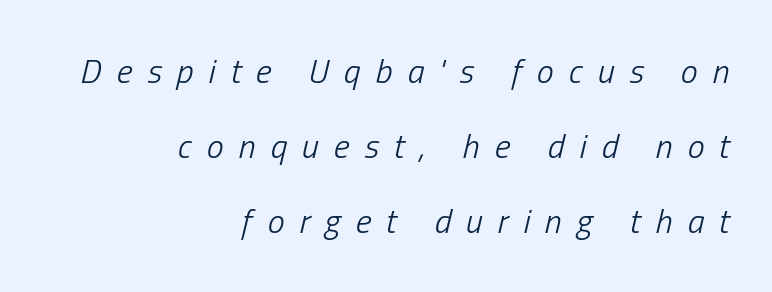
Note the varied advance widths — an 'i' is clearly narrower than an 'm'. Someone cranked the tracking dial way up on this one. Every row of glyphs terminates at an identical x-position on the right. Airy leading. The strokes carry an ordinary text weight at most.
